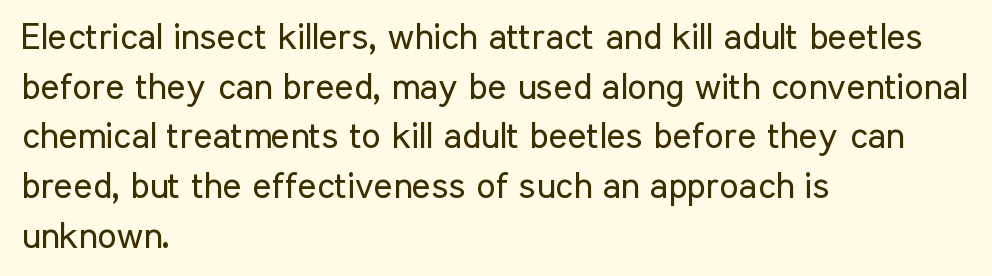
The image shows 36 px regular-weight, condensed sans-serif type, upright; set left-aligned, normal line spacing (1.38x), normal letter spacing, not underlined; low stroke contrast and a medium x-height.
